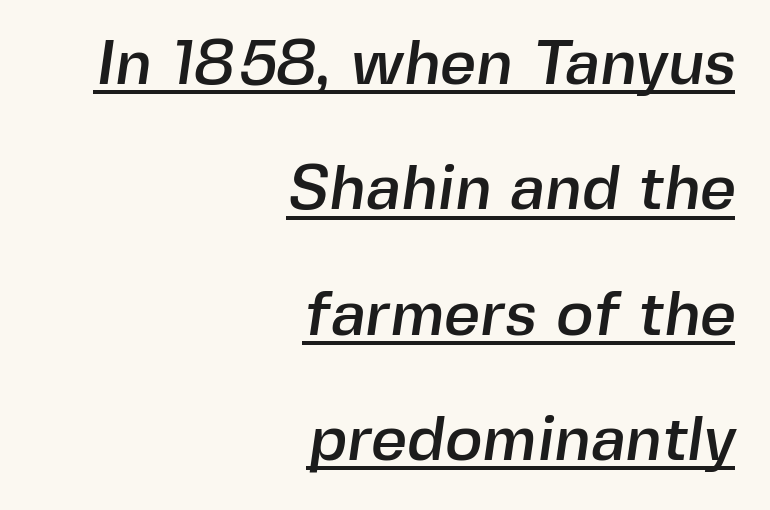
The image shows 63 px sans-serif type; set right-aligned, loose line spacing (1.99x), normal letter spacing, underlined; a medium x-height.
